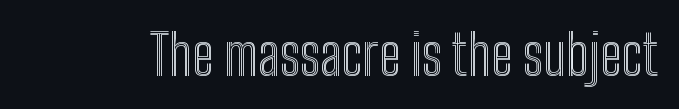
Q: Is the text italic (slanted)? A: No, it is upright.
Q: Is the text underlined? A: No.
Q: Is the spacing between letters normal or unusually wide? A: Normal.
Q: Width (condensed, normal, or wide)? A: Condensed.
Q: x-height? A: Medium.
Q: Monospaced? A: No.
